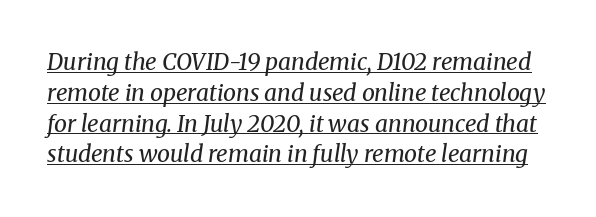
Q: Is the text bold? A: No.
Q: Is the text italic (slanted)? A: Yes, it leans right by about 8 degrees.
Q: Is the text underlined? A: Yes.
Q: Is the spacing between letters normal or unusually wide? A: Normal.
Q: Is the spacing between lines tight, normal or loose? A: Normal.
